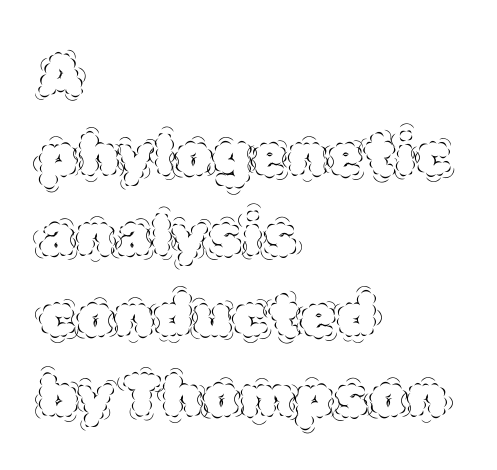
A typesetter would call this proportional, since set widths differ per character. Bold? No — there's no thickening of the strokes. Rows of type keep a routine distance in the vertical direction. Style check: upright. The zone under the glyphs is completely vacant. The lines in this sample share a left origin and differ only in where they stop.
